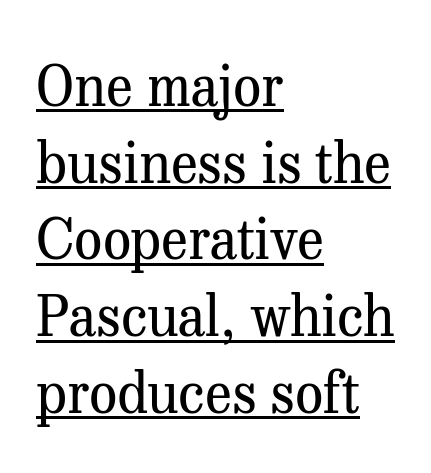
{"serif": "yes", "italic": "no", "bold": "no", "weight": "regular", "width": "normal", "stroke_contrast": "medium", "x_height": "medium", "monospaced": "no", "underline": "yes", "align": "left", "line_spacing": "normal", "line_spacing_ratio": 1.37, "letter_spacing": "normal", "letter_spacing_em": 0.0, "glyph_px": 56}
